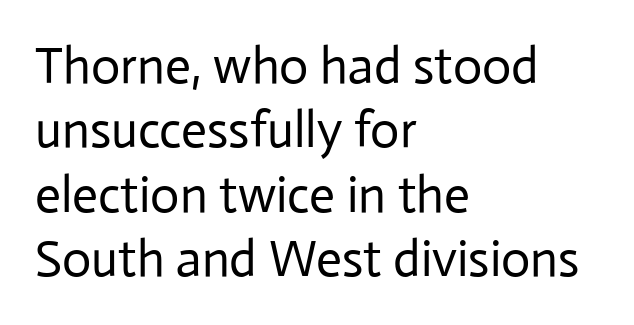
The image shows 51 px regular-weight sans-serif type, upright; set left-aligned, normal line spacing (1.26x), normal letter spacing, not underlined; low stroke contrast and a medium x-height.
